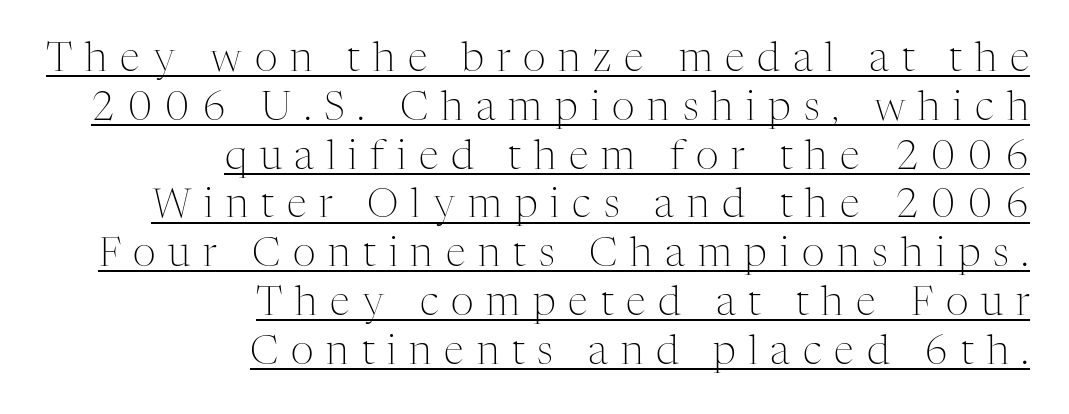
Vertical strokes here are truly vertical. Vertical stems look standard width or narrower in stroke. The ragged edge is on the left, which tells us the setting is flush right. A typesetter would call this proportional, since set widths differ per character.
